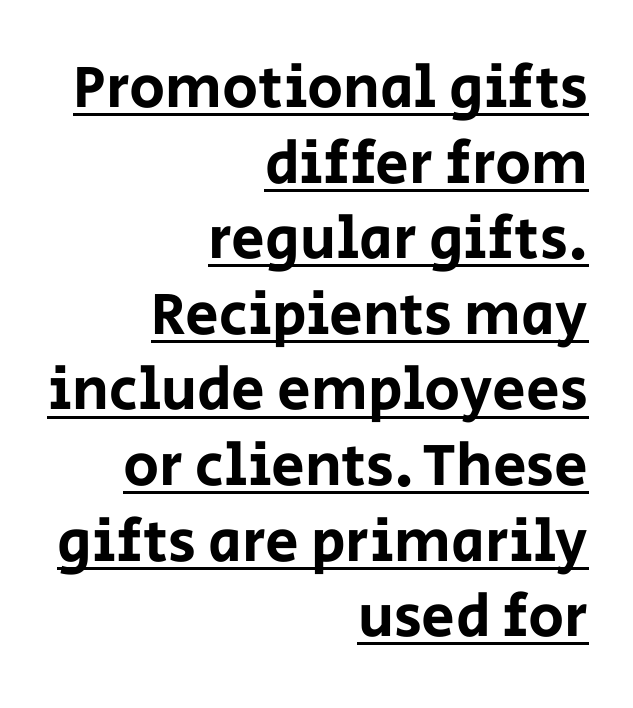
Q: Is the text italic (slanted)? A: No, it is upright.
Q: Is the typeface a serif or a sans-serif typeface? A: Sans-serif.
Q: Is the text underlined? A: Yes.
Q: How is the paragraph aligned? A: Right-aligned.
Q: Is the spacing between letters normal or unusually wide? A: Normal.
Q: Is the spacing between lines tight, normal or loose? A: Normal.
Q: Width (condensed, normal, or wide)? A: Normal.
Q: Stroke contrast? A: Low.
Q: x-height? A: Large.
Q: Monospaced? A: No.
